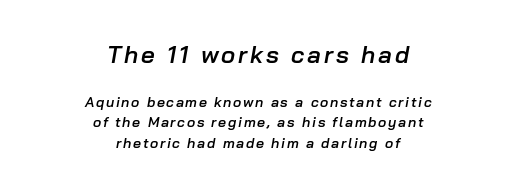
Beneath every word, the page is bare. A fair bit of extra ink — the face is semibold, not bold. Top chunk: large. Bottom chunk: small. The line-height multiplier appears to be the usual default. Quick note: italic.
